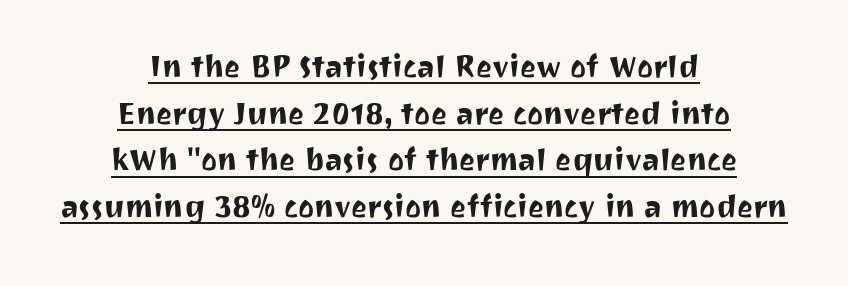
Standard letterfit; no display-style spreading of the glyphs. Every word sits above its own underline. If you drew a line through each stem, it would be perfectly vertical. The setting favours the middle, as headings and verse often do.
